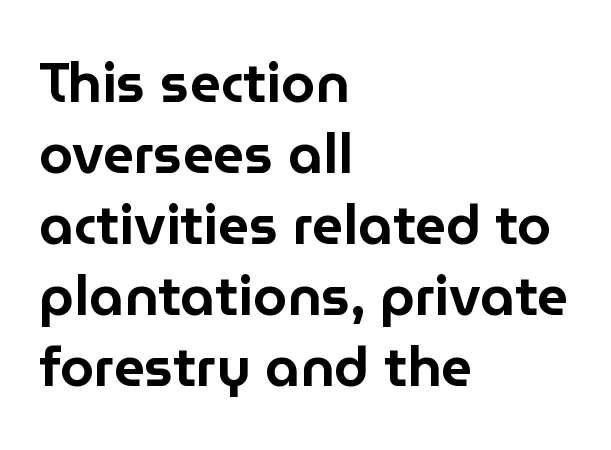
The image shows 55 px sans-serif type, upright; set left-aligned, normal line spacing (1.29x), normal letter spacing, not underlined; low stroke contrast and a medium x-height.
